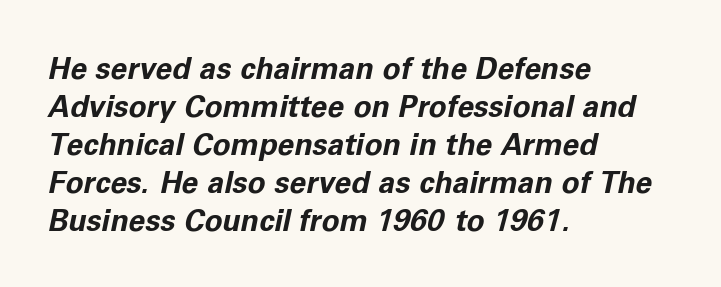
{"italic": "yes", "lean": "right", "slant_degrees": 11, "bold": "yes", "weight": "bold", "width": "normal", "stroke_contrast": "low", "x_height": "medium", "monospaced": "no", "underline": "no", "align": "left", "line_spacing": "normal", "line_spacing_ratio": 1.27, "letter_spacing": "normal", "letter_spacing_em": 0.0, "glyph_px": 30}
